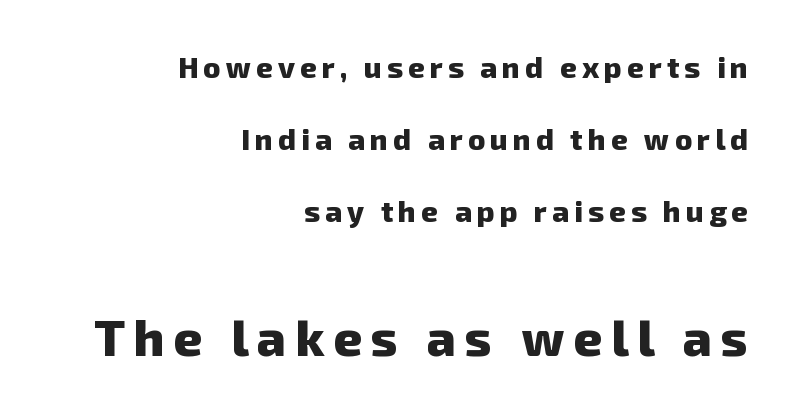
The image shows 50 px heavy sans-serif type; set right-aligned, loose line spacing (2.49x), not underlined; the second (bottom) block is 1.72x larger; low stroke contrast and a medium x-height.
